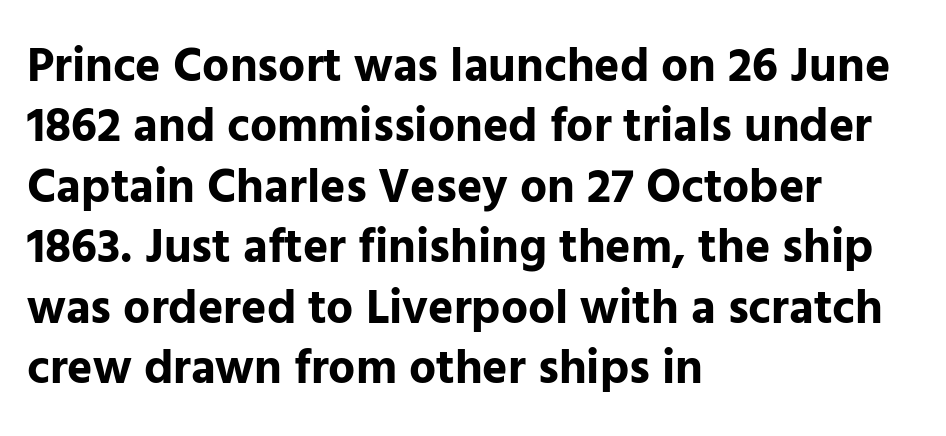
This is the regular roman posture of the typeface. The letters carry no serifs — their stems end cleanly without finishing strokes. Observe the ordinary spacing: letters are neighbours, not strangers. The area under the type is left untouched. Stroke thickness is high; the sample reads as a true bold. The lines sit at an ordinary, default distance from one another.
